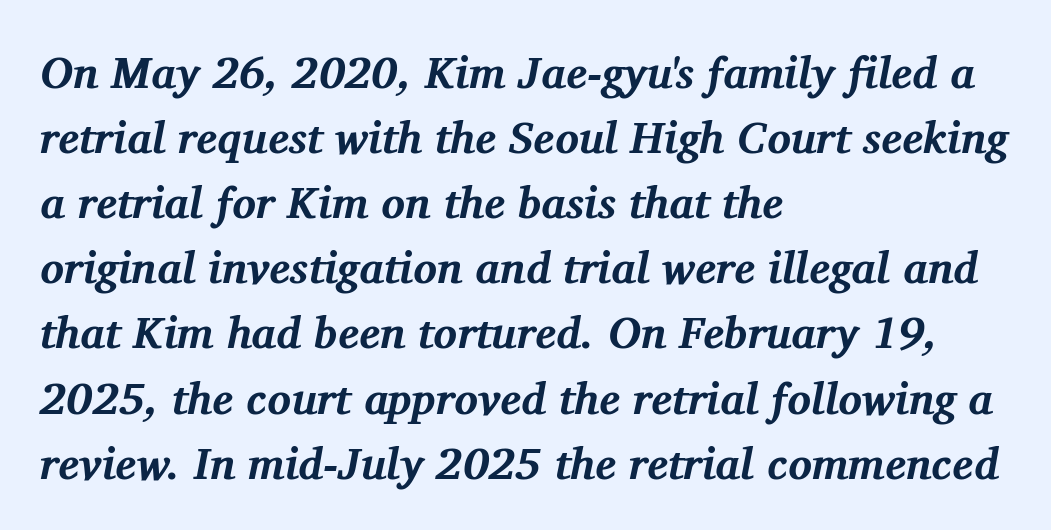
The image shows 44 px bold serif type, italic (leaning right); set left-aligned, normal line spacing (1.48x), normal letter spacing, not underlined; medium stroke contrast and a medium x-height.
